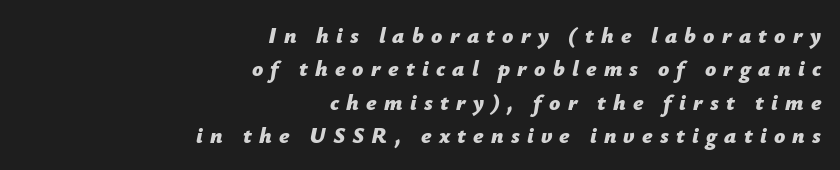
{"italic": "yes", "lean": "right", "slant_degrees": 12, "bold": "yes", "underline": "no", "align": "right", "line_spacing": "normal", "line_spacing_ratio": 1.52, "letter_spacing": "wide", "letter_spacing_em": 0.33, "glyph_px": 22}
